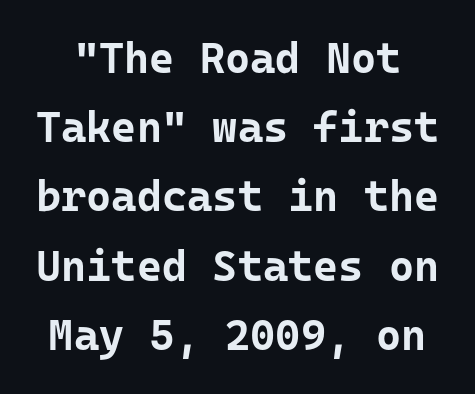
The space between consecutive lines is moderate. Grotesque or geometric, the face here clearly has no serifs. Every character sits straight up, as roman type does. The area under the type is left untouched. Observe the ordinary spacing: letters are neighbours, not strangers.
